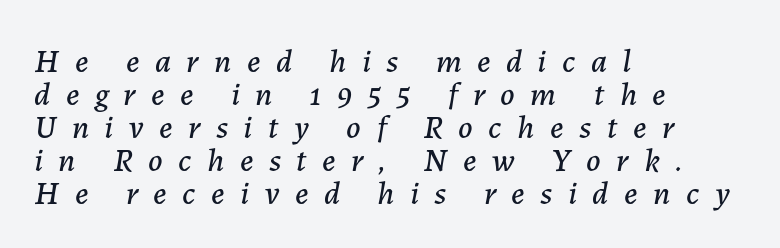
The image shows 33 px text type, italic (leaning right); set left-aligned, tight line spacing (1.0x), unusually wide letter spacing (+0.47 em), not underlined; low stroke contrast and a medium x-height.
